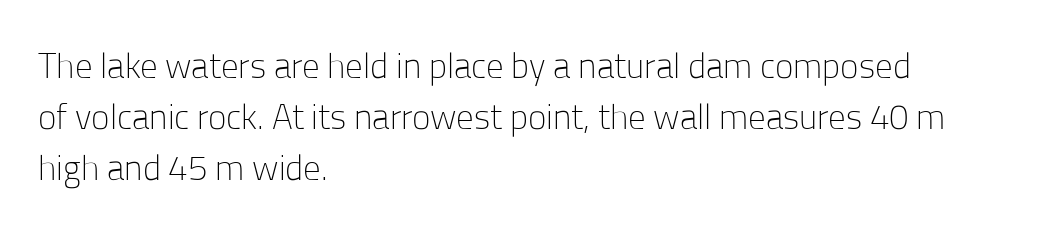
The font's upright variant was chosen for this text. Alignment: flush left. Stroke terminals: plain, sans-serif. These lines sit exactly where default settings would place them. The characters are drawn with everyday or finer stroke widths. The baseline area is clear.
